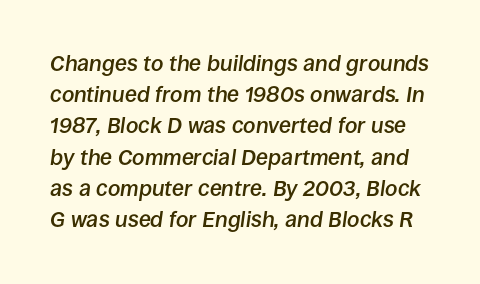
Q: Is the text bold? A: Semi-bold.
Q: Is the text italic (slanted)? A: Yes, it leans right by about 8 degrees.
Q: Is the text underlined? A: No.
Q: Is the spacing between letters normal or unusually wide? A: Normal.
Q: Is the spacing between lines tight, normal or loose? A: Normal.
